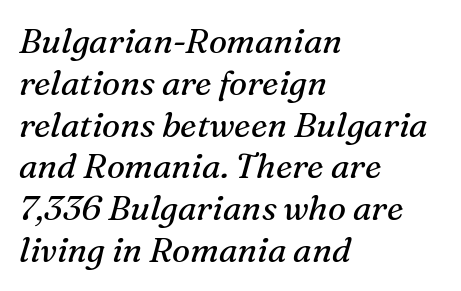
{"serif": "yes", "italic": "yes", "lean": "right", "slant_degrees": 16, "bold": "no", "weight": "regular", "width": "normal", "stroke_contrast": "medium", "x_height": "medium", "monospaced": "no", "underline": "no", "align": "left", "line_spacing_ratio": 1.23, "letter_spacing": "normal", "letter_spacing_em": 0.0, "glyph_px": 34}
